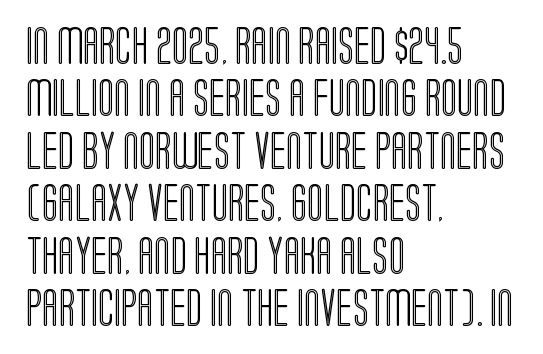
Each letter keeps its own natural width here, so spacing adapts to shape. Whoever set this chose a conventional vertical rhythm. This is roman type, the default non-slanted kind. Look at the tracking — it's just the regular setting, nothing added.
